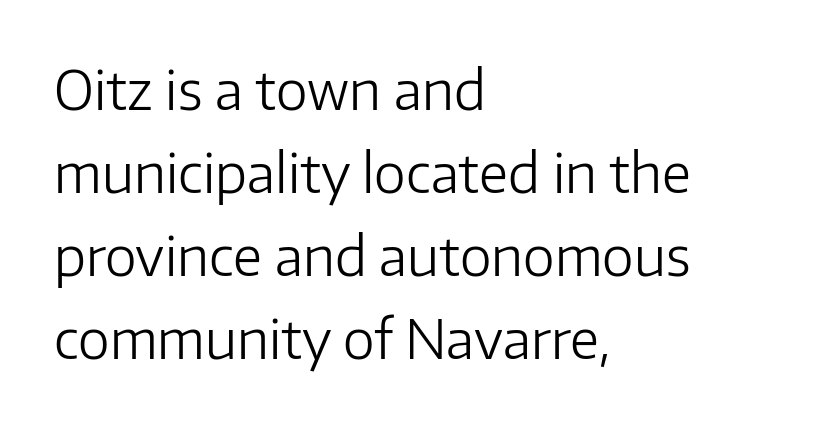
In terms of letterform style, serifs are entirely absent. This sample keeps an unexceptional amount of space between lines. The font's upright variant was chosen for this text. This rendering features lettering with no underline. Looks like regular typesetting: each glyph gets only the width it needs.
